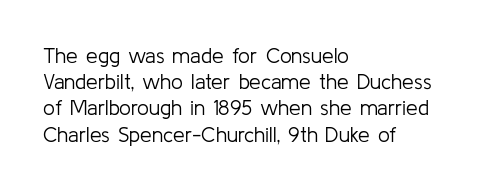
Q: Is the text bold? A: No.
Q: Is the text italic (slanted)? A: No, it is upright.
Q: Is the text underlined? A: No.
Q: How is the paragraph aligned? A: Left-aligned.
Q: Is the spacing between letters normal or unusually wide? A: Normal.
Q: Is the spacing between lines tight, normal or loose? A: Normal.
